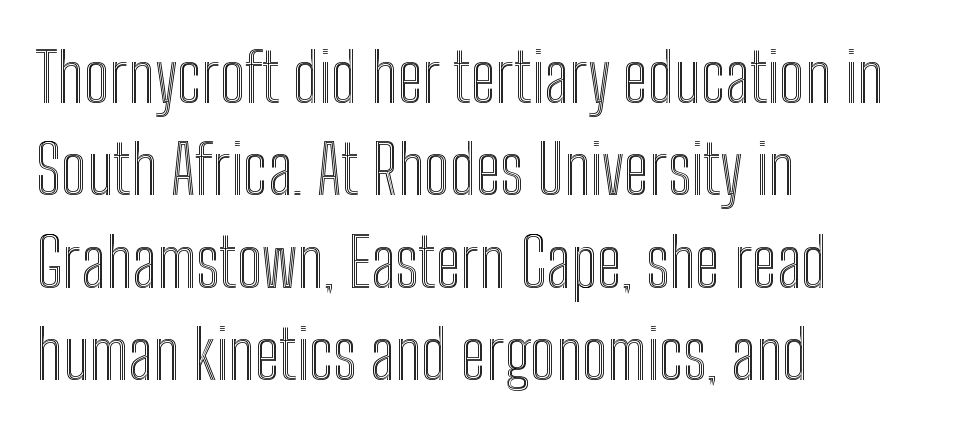
The image shows 68 px condensed type, upright; set left-aligned, normal line spacing (1.36x), normal letter spacing, not underlined; a medium x-height.
